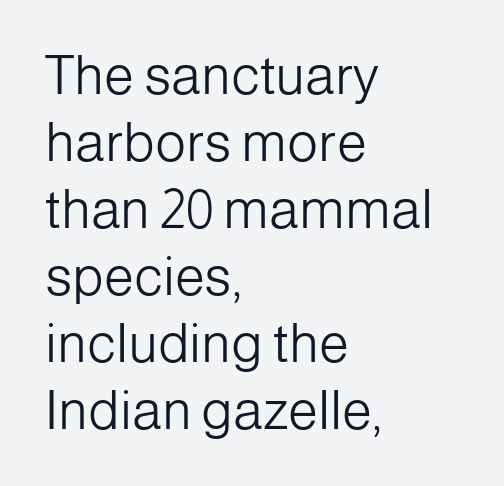
Q: Is the text bold? A: No.
Q: Is the text italic (slanted)? A: No, it is upright.
Q: Is the typeface a serif or a sans-serif typeface? A: Sans-serif.
Q: Is the text underlined? A: No.
Q: How is the paragraph aligned? A: Left-aligned.
Q: Is the spacing between letters normal or unusually wide? A: Normal.
Q: Width (condensed, normal, or wide)? A: Normal.
Q: Stroke contrast? A: Low.
Q: x-height? A: Medium.
Q: Monospaced? A: No.
